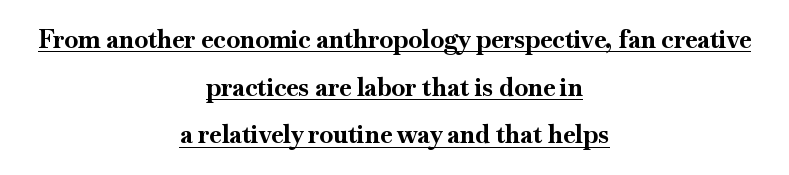
{"italic": "no", "bold": "yes", "underline": "yes", "align": "center", "line_spacing": "loose", "line_spacing_ratio": 1.91, "letter_spacing": "normal", "letter_spacing_em": 0.0, "glyph_px": 25}
